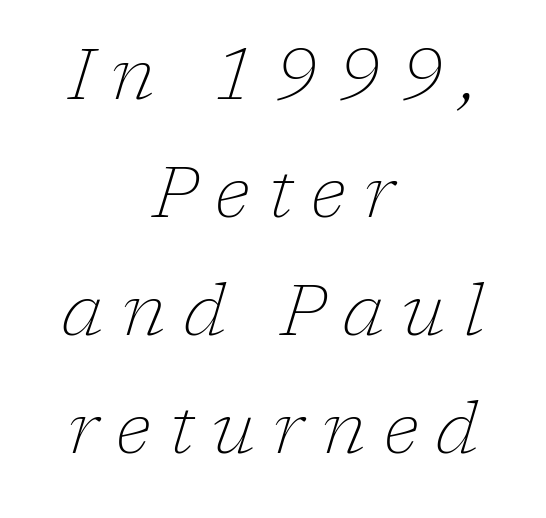
{"serif": "yes", "italic": "yes", "lean": "right", "slant_degrees": 17, "bold": "no", "weight": "thin", "width": "normal", "stroke_contrast": "low", "x_height": "medium", "monospaced": "no", "underline": "no", "align": "center", "line_spacing": "normal", "line_spacing_ratio": 1.66, "letter_spacing": "wide", "letter_spacing_em": 0.26, "glyph_px": 71}
